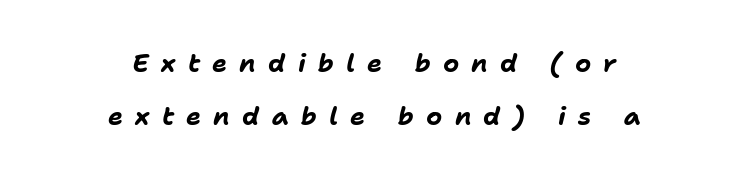
{"italic": "yes", "lean": "right", "slant_degrees": 11, "bold": "yes", "underline": "no", "align": "center", "line_spacing": "loose", "line_spacing_ratio": 2.13, "letter_spacing": "wide", "letter_spacing_em": 0.49, "glyph_px": 25}
